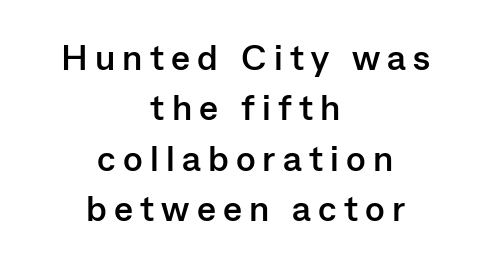
{"serif": "no", "italic": "no", "bold": "yes", "weight": "semibold", "width": "normal", "stroke_contrast": "low", "x_height": "medium", "monospaced": "no", "underline": "no", "align": "center", "line_spacing": "normal", "line_spacing_ratio": 1.4, "letter_spacing": "wide", "letter_spacing_em": 0.2, "glyph_px": 36}
